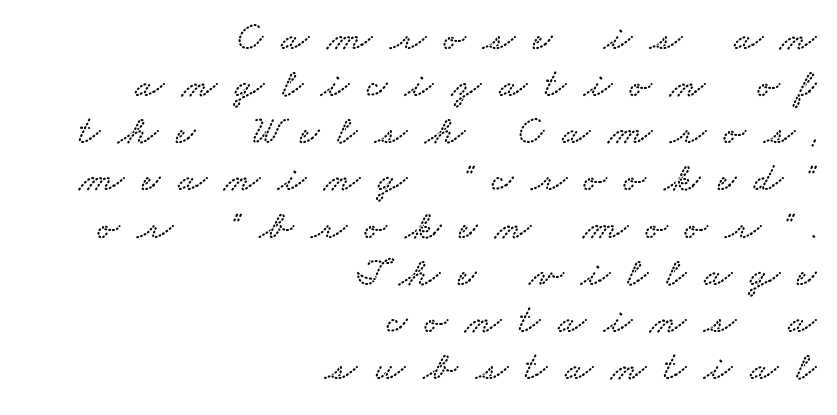
This rendering uses right alignment, leaving the left contour irregular. This rendering features lettering with no underline. Serif or sans? Serif — the stroke terminals have little feet. You could not count columns in this text — the font is proportionally spaced. Loose tracking; the words dissolve into strings of separated letters. Baseline-to-baseline distance is barely more than the letter height.
